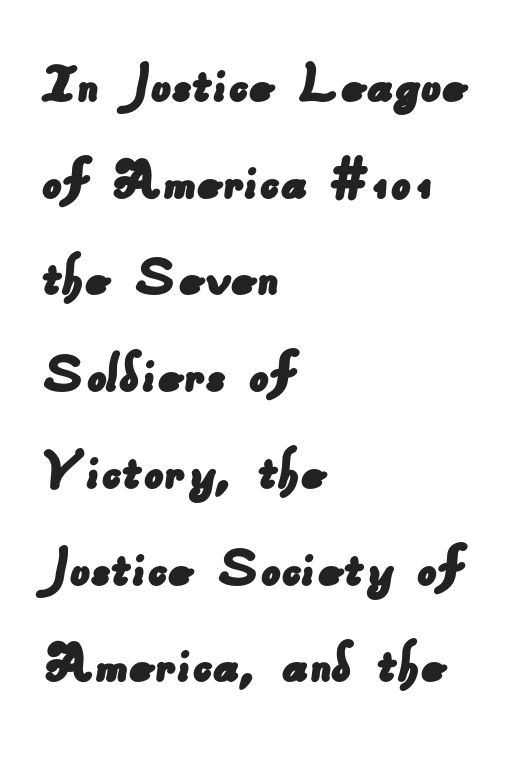
The image shows 62 px sans-serif type; set left-aligned, normal line spacing (1.56x), normal letter spacing, not underlined; low stroke contrast and a small x-height.
